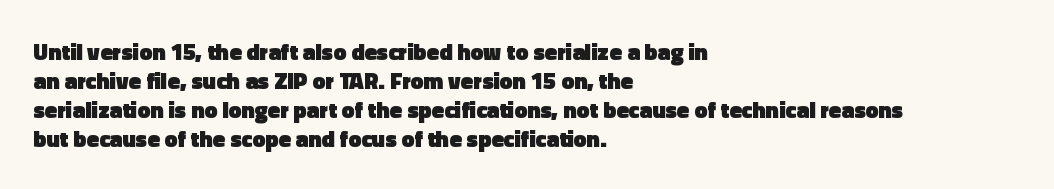
The typography opts for an upright posture over an oblique one. What weight is shown? A full bold with thick strokes. How would I describe the line gaps? Plain and ordinary. Each line starts at the same left margin while the right side varies.
